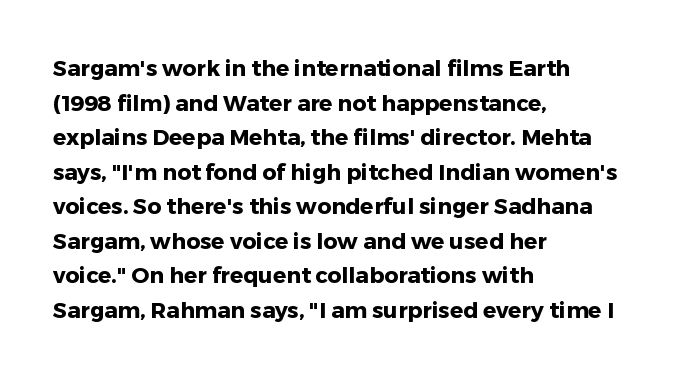
This sample uses an upright cut, with every glyph sitting square on the baseline. Whoever set this chose a conventional vertical rhythm. Students, note that the glyphs here touch the page at normal intervals. Strokes here are thick enough to call this a true bold.
